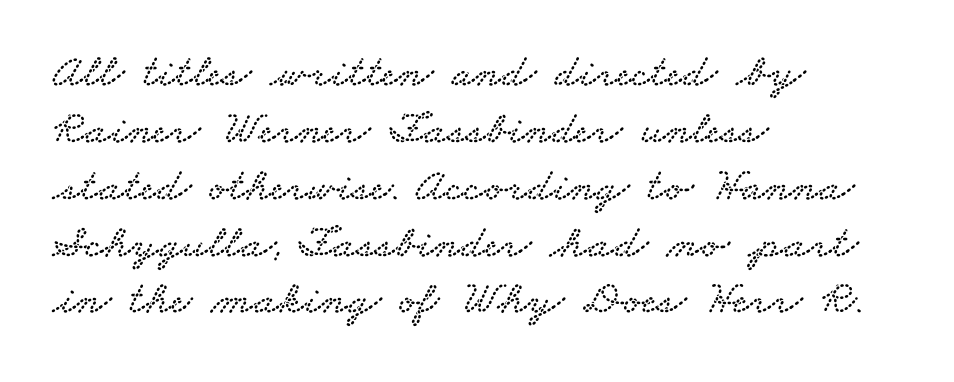
{"width": "wide", "stroke_contrast": "low", "x_height": "small", "monospaced": "no", "underline": "no", "align": "left", "line_spacing_ratio": 1.21, "letter_spacing": "normal", "letter_spacing_em": 0.0, "glyph_px": 47}
